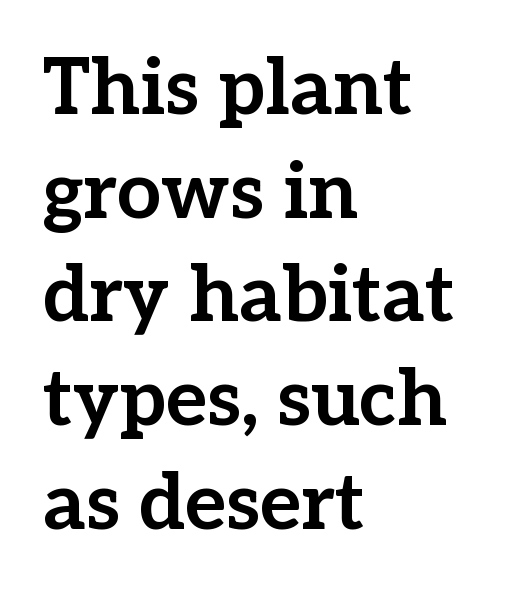
{"serif": "yes", "italic": "no", "bold": "yes", "weight": "bold", "width": "normal", "stroke_contrast": "low", "x_height": "medium", "monospaced": "no", "underline": "no", "align": "left", "line_spacing": "normal", "line_spacing_ratio": 1.33, "letter_spacing": "normal", "letter_spacing_em": 0.0, "glyph_px": 78}
